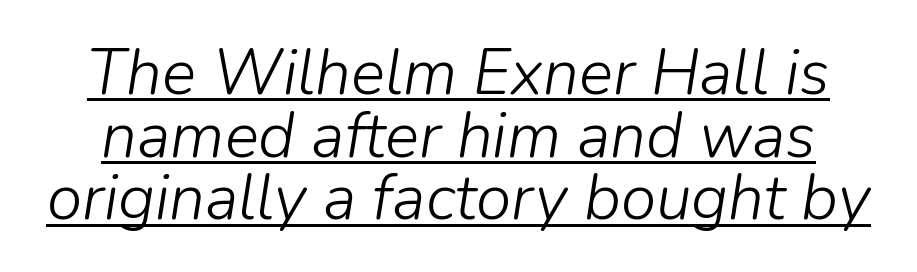
The image shows 64 px light type, italic (leaning right); set tight line spacing (0.98x), normal letter spacing, underlined; low stroke contrast and a medium x-height.
